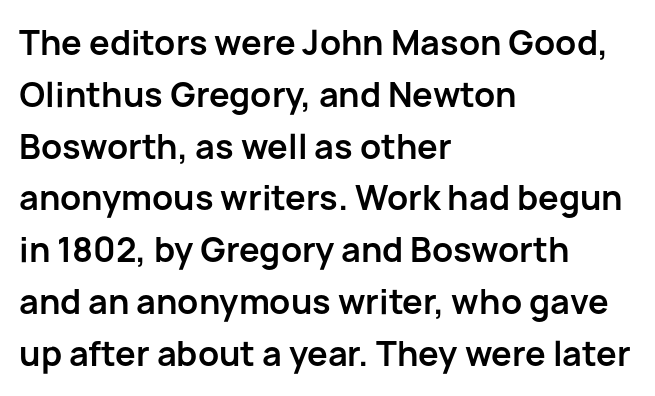
A typesetter would mark this as roman, not italic. Descenders hang freely into open space. This rendering leaves character spacing at its baseline value. Leftover space on each line is placed entirely after the last word. Letterform terminals end flat and unadorned throughout the passage. Strokes here are thick enough to call this a true bold.
